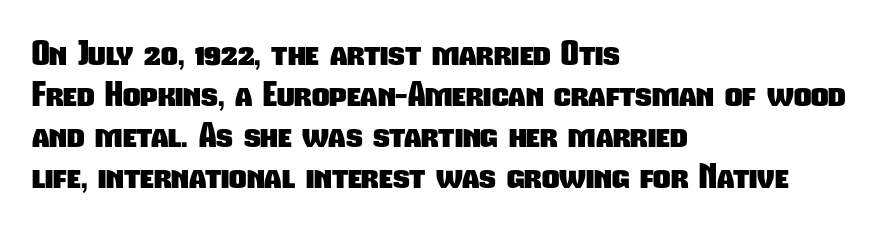
The passage shown is typed in a proportional face where columns would drift. The type is set solid horizontally, with unmodified tracking. The paragraph has a hard left edge and a soft right edge. Underline: absent.
